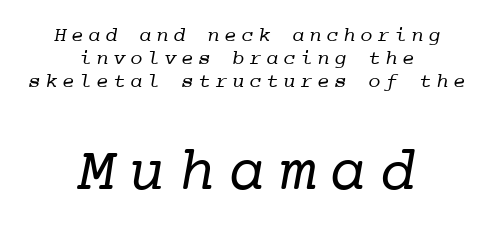
{"serif": "yes", "bold": "no", "weight": "regular", "width": "normal", "stroke_contrast": "low", "x_height": "medium", "monospaced": "yes", "underline": "no", "align": "center", "line_spacing": "tight", "line_spacing_ratio": 1.1, "letter_spacing": "wide", "letter_spacing_em": 0.21, "larger_block": "second", "size_ratio": 2.95, "glyph_px": 62}
